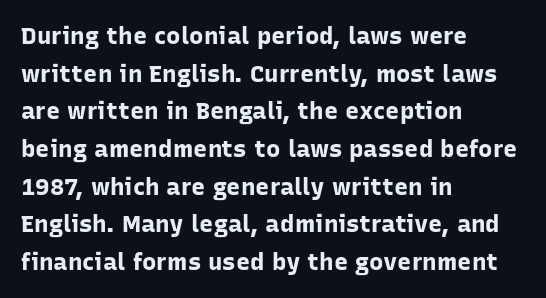
The image shows 24 px bold type, upright; set left-aligned, normal line spacing (1.57x), normal letter spacing, not underlined.
